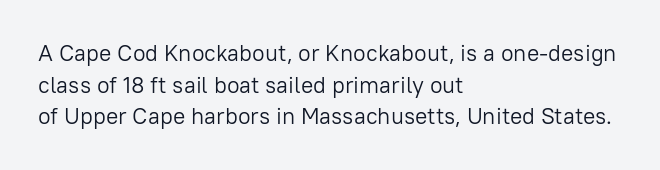
{"italic": "no", "bold": "no", "underline": "no", "align": "left", "line_spacing": "normal", "line_spacing_ratio": 1.38, "letter_spacing": "normal", "letter_spacing_em": 0.0, "glyph_px": 23}
